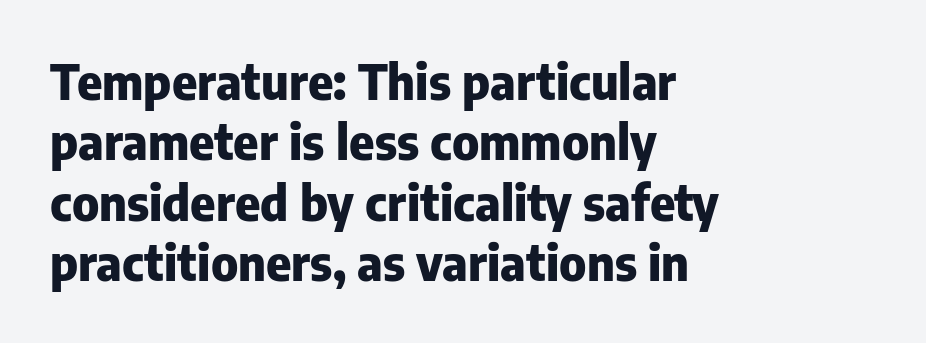
{"serif": "no", "italic": "no", "bold": "yes", "weight": "heavy", "width": "normal", "stroke_contrast": "low", "x_height": "medium", "monospaced": "no", "underline": "no", "align": "left", "line_spacing": "normal", "line_spacing_ratio": 1.26, "letter_spacing": "normal", "letter_spacing_em": 0.0, "glyph_px": 48}
